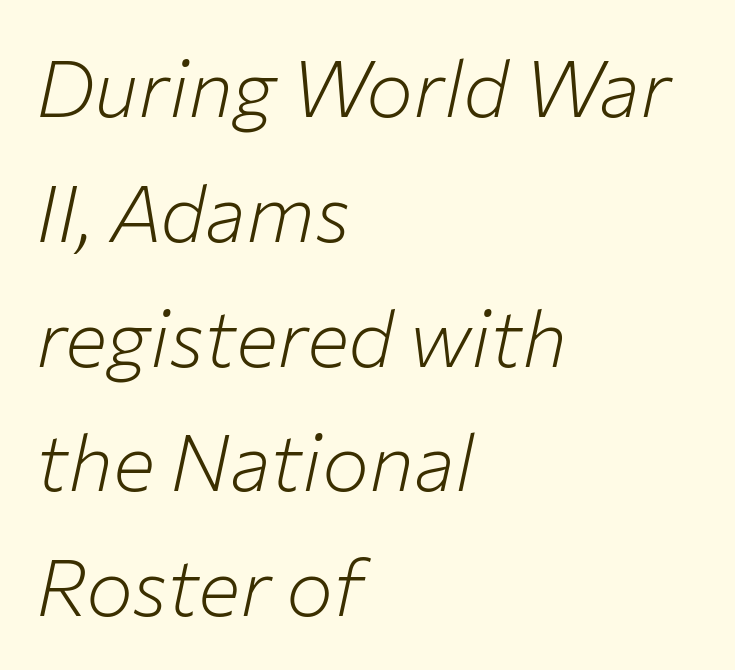
Words float on clear page, feet unadorned. Vertically, the passage feels balanced, rows spaced as you'd expect. Posture: slanted. The text block is weighted toward the left margin, trailing off unevenly rightward. The letters advance in unequal steps, a hallmark of proportional type.
